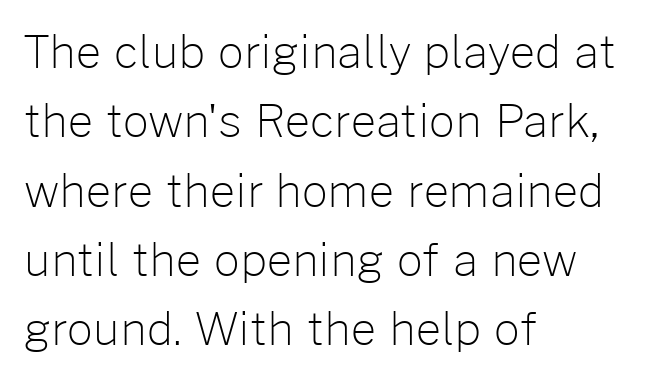
This block has exactly the height ordinary leading produces. Bare-footed words on every line. The font family rendered here belongs to the sans-serif group. This sample uses an upright cut, with every glyph sitting square on the baseline. Do the characters align in a grid? No, the font is proportional. Glyph-to-glyph distance matches everyday printed text.
